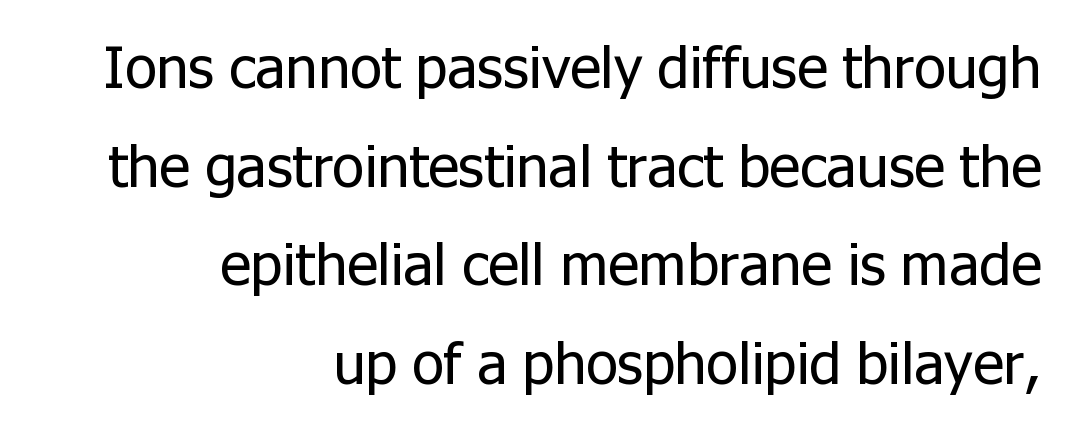
Q: Is the text bold? A: No.
Q: Is the text italic (slanted)? A: No, it is upright.
Q: Is the typeface a serif or a sans-serif typeface? A: Sans-serif.
Q: Is the text underlined? A: No.
Q: How is the paragraph aligned? A: Right-aligned.
Q: Is the spacing between letters normal or unusually wide? A: Normal.
Q: Is the spacing between lines tight, normal or loose? A: Normal.
Q: Width (condensed, normal, or wide)? A: Normal.
Q: Stroke contrast? A: Low.
Q: x-height? A: Medium.
Q: Monospaced? A: No.
